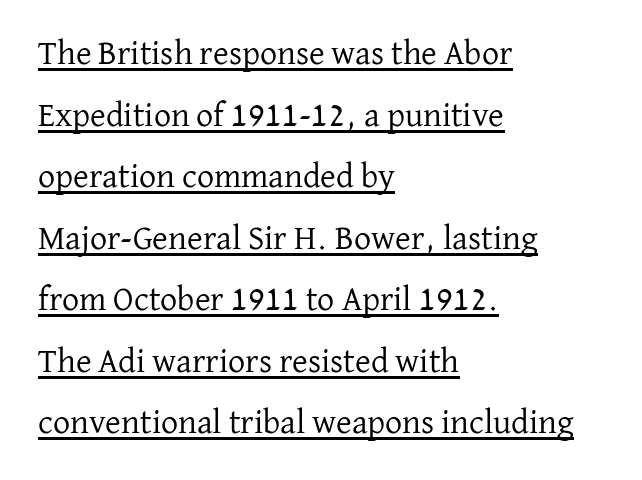
{"serif": "yes", "italic": "no", "bold": "no", "weight": "regular", "width": "normal", "stroke_contrast": "low", "x_height": "medium", "monospaced": "no", "underline": "yes", "align": "left", "line_spacing_ratio": 1.81, "letter_spacing": "normal", "letter_spacing_em": 0.0, "glyph_px": 34}
